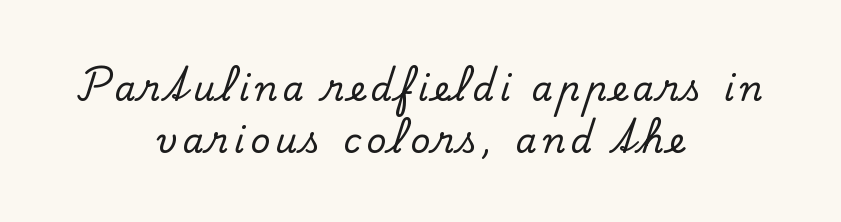
{"serif": "yes", "width": "normal", "stroke_contrast": "low", "x_height": "small", "monospaced": "no", "underline": "no", "align": "center", "line_spacing": "normal", "line_spacing_ratio": 1.53, "glyph_px": 34}
